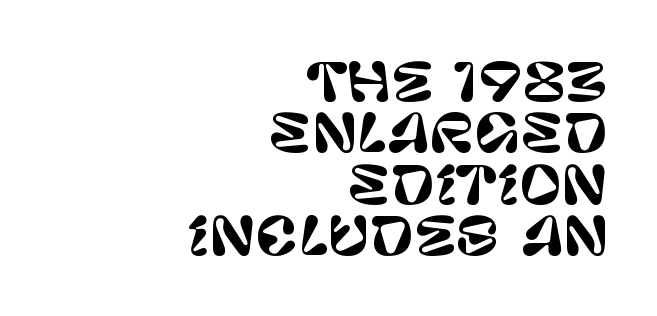
{"serif": "no", "width": "normal", "stroke_contrast": "low", "x_height": "large", "monospaced": "no", "underline": "no", "align": "right", "line_spacing": "tight", "line_spacing_ratio": 0.99, "letter_spacing": "normal", "letter_spacing_em": 0.0, "glyph_px": 52}
